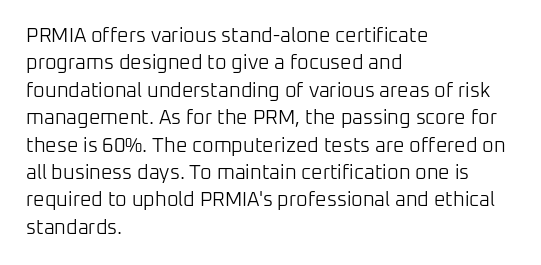
Q: Is the text bold? A: No.
Q: Is the text italic (slanted)? A: No, it is upright.
Q: Is the text underlined? A: No.
Q: How is the paragraph aligned? A: Left-aligned.
Q: Is the spacing between letters normal or unusually wide? A: Normal.
Q: Is the spacing between lines tight, normal or loose? A: Normal.
